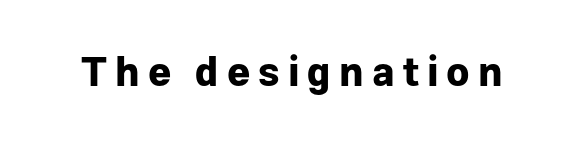
The image shows 40 px bold sans-serif type, upright; set unusually wide letter spacing (+0.2 em), not underlined; low stroke contrast and a medium x-height.
